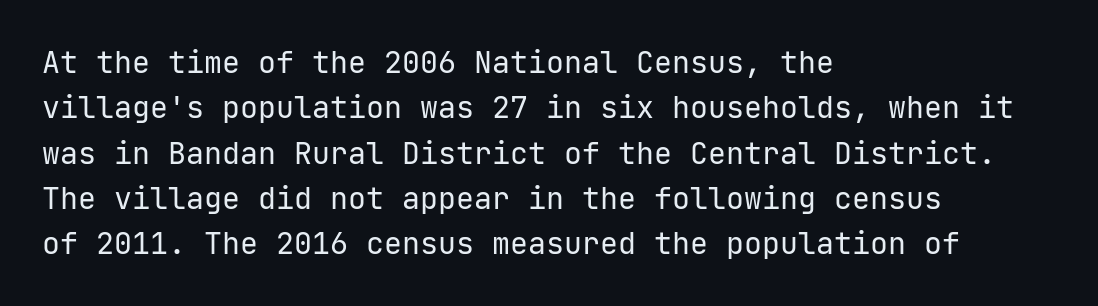
{"serif": "no", "italic": "no", "bold": "no", "weight": "regular", "width": "normal", "stroke_contrast": "low", "x_height": "medium", "underline": "no", "align": "left", "line_spacing": "normal", "line_spacing_ratio": 1.51, "letter_spacing": "normal", "letter_spacing_em": 0.0, "glyph_px": 30}
